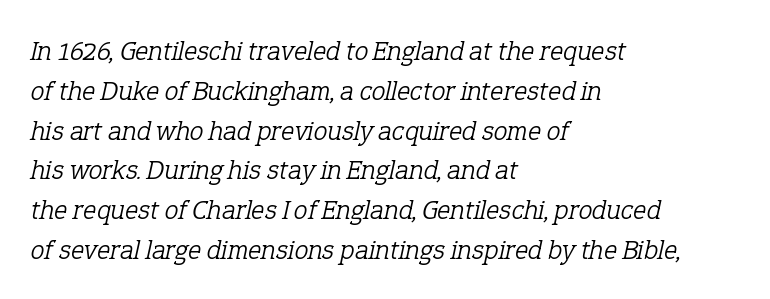
Q: Is the text bold? A: No.
Q: Is the text italic (slanted)? A: Yes, it leans right by about 12 degrees.
Q: Is the typeface a serif or a sans-serif typeface? A: Serif.
Q: Is the text underlined? A: No.
Q: How is the paragraph aligned? A: Left-aligned.
Q: Is the spacing between letters normal or unusually wide? A: Normal.
Q: Is the spacing between lines tight, normal or loose? A: Normal.
Q: Width (condensed, normal, or wide)? A: Normal.
Q: Stroke contrast? A: Low.
Q: x-height? A: Medium.
Q: Monospaced? A: No.
